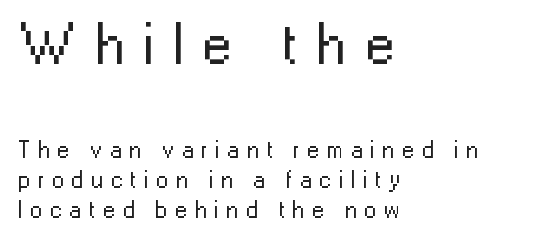
Stroke terminals: plain, sans-serif. Leftover space on each line is placed entirely after the last word. Honestly, there is no underline to notice here at all. Does the lettering tilt? It doesn't — this is upright. A quiet, ordinary-to-light weight characterises the typeface.
